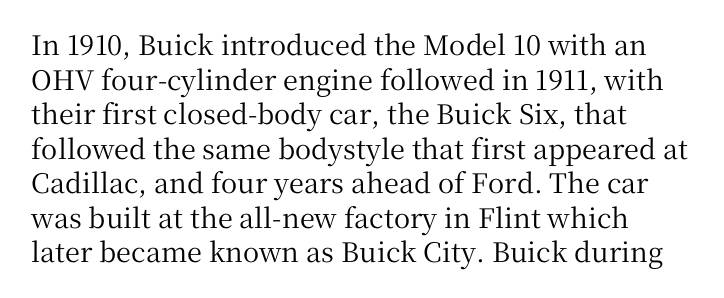
Q: Is the text italic (slanted)? A: No, it is upright.
Q: Is the text underlined? A: No.
Q: How is the paragraph aligned? A: Left-aligned.
Q: Is the spacing between letters normal or unusually wide? A: Normal.
Q: Is the spacing between lines tight, normal or loose? A: Normal.
